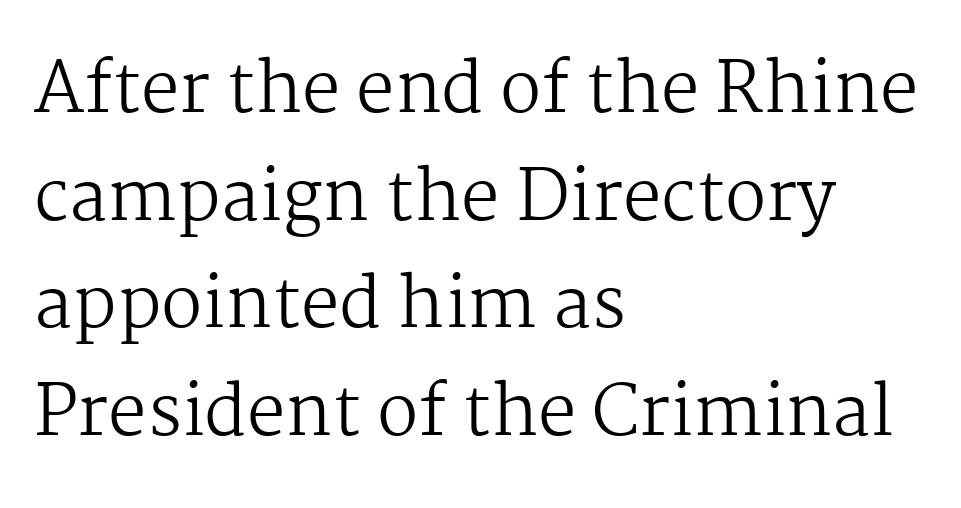
{"serif": "yes", "italic": "no", "bold": "no", "weight": "regular", "width": "normal", "stroke_contrast": "medium", "x_height": "medium", "monospaced": "no", "underline": "no", "align": "left", "line_spacing": "normal", "line_spacing_ratio": 1.56, "letter_spacing": "normal", "letter_spacing_em": 0.0, "glyph_px": 69}
